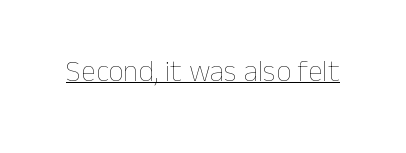
Rendered with straight, roman letterforms. What stands out about the letter spacing? Nothing — it is the standard amount. A light-to-regular cut is what we see here. A typesetter would call this proportional, since set widths differ per character.
